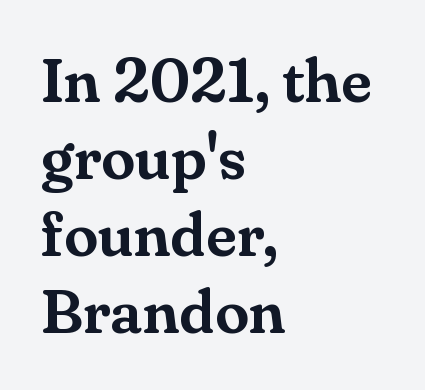
The image shows 62 px serif type, upright; set left-aligned, line spacing 1.24x, normal letter spacing, not underlined; medium stroke contrast and a small x-height.
